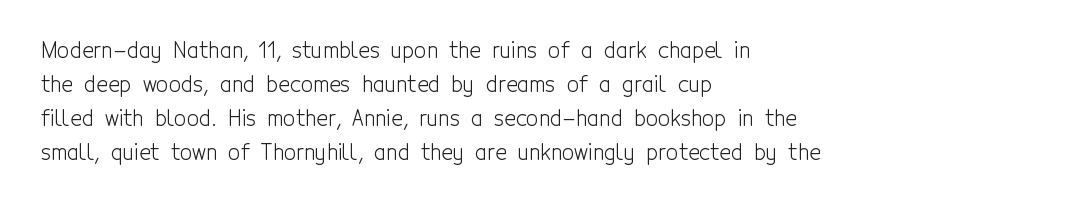
These lines stack with their left ends in a neat column. Any mark beneath the type? The region is blank. Short note: letters normally spaced. The type sits square on the baseline with zero lean.
